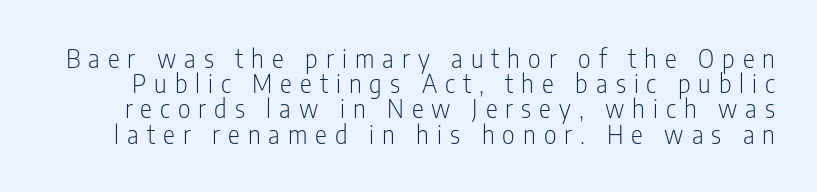
Q: Is the text bold? A: No.
Q: Is the text italic (slanted)? A: No, it is upright.
Q: Is the text underlined? A: No.
Q: Is the spacing between letters normal or unusually wide? A: Unusually wide.
Q: Is the spacing between lines tight, normal or loose? A: Tight.
